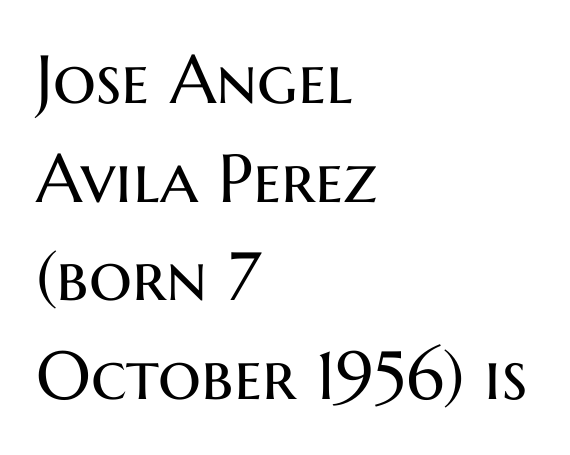
Q: Is the text bold? A: No.
Q: Is the text italic (slanted)? A: No, it is upright.
Q: Is the typeface a serif or a sans-serif typeface? A: Sans-serif.
Q: Is the text underlined? A: No.
Q: How is the paragraph aligned? A: Left-aligned.
Q: Is the spacing between letters normal or unusually wide? A: Normal.
Q: Is the spacing between lines tight, normal or loose? A: Normal.
Q: Width (condensed, normal, or wide)? A: Normal.
Q: Stroke contrast? A: Medium.
Q: x-height? A: Medium.
Q: Monospaced? A: No.
